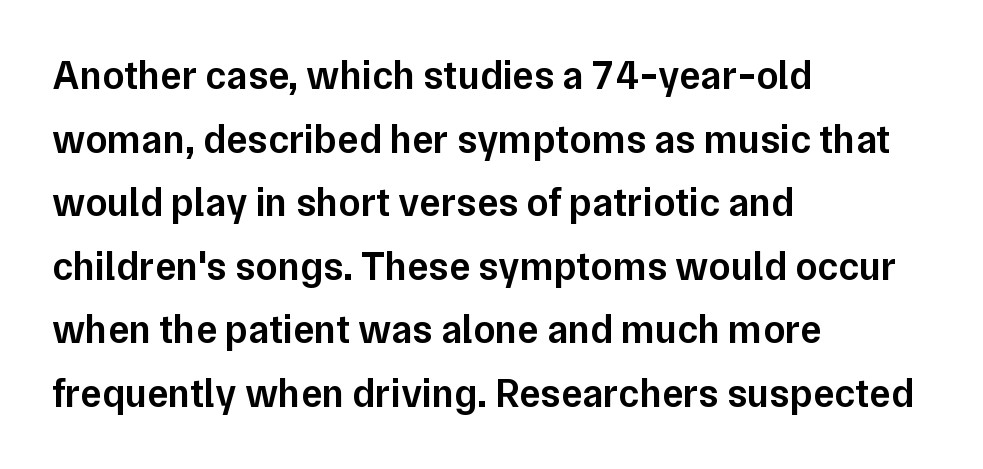
Q: Is the text bold? A: Semi-bold.
Q: Is the text italic (slanted)? A: No, it is upright.
Q: Is the typeface a serif or a sans-serif typeface? A: Sans-serif.
Q: Is the text underlined? A: No.
Q: How is the paragraph aligned? A: Left-aligned.
Q: Is the spacing between letters normal or unusually wide? A: Normal.
Q: Is the spacing between lines tight, normal or loose? A: Normal.
Q: Width (condensed, normal, or wide)? A: Normal.
Q: Stroke contrast? A: Low.
Q: x-height? A: Medium.
Q: Monospaced? A: No.
